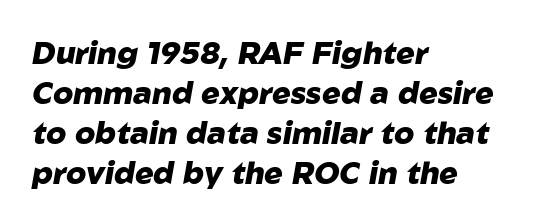
Q: Is the text bold? A: Yes.
Q: Is the text italic (slanted)? A: Yes, it leans right by about 10 degrees.
Q: Is the text underlined? A: No.
Q: How is the paragraph aligned? A: Left-aligned.
Q: Is the spacing between letters normal or unusually wide? A: Normal.
Q: Is the spacing between lines tight, normal or loose? A: Normal.
Q: Width (condensed, normal, or wide)? A: Normal.
Q: Stroke contrast? A: Low.
Q: x-height? A: Medium.
Q: Monospaced? A: No.
